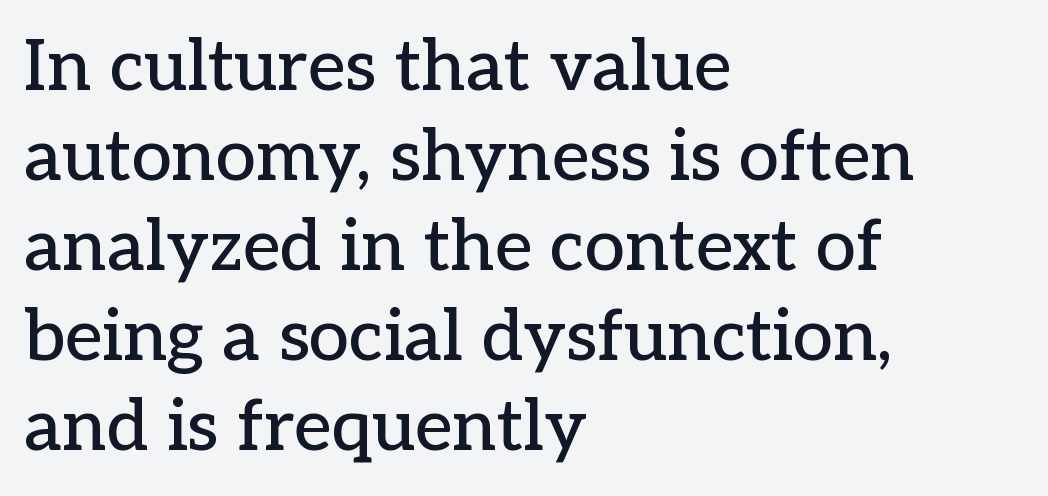
Q: Is the text italic (slanted)? A: No, it is upright.
Q: Is the typeface a serif or a sans-serif typeface? A: Serif.
Q: Is the text underlined? A: No.
Q: How is the paragraph aligned? A: Left-aligned.
Q: Is the spacing between letters normal or unusually wide? A: Normal.
Q: Is the spacing between lines tight, normal or loose? A: Normal.
Q: Width (condensed, normal, or wide)? A: Normal.
Q: Stroke contrast? A: Low.
Q: x-height? A: Medium.
Q: Monospaced? A: No.
